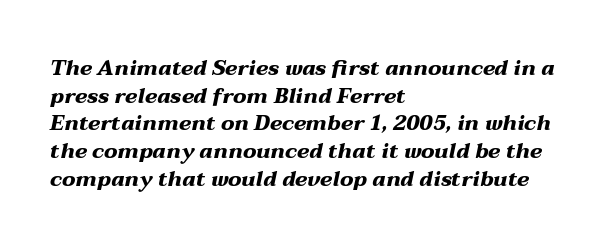
In terms of posture, this sample is oblique. Stroke thickness is high; the sample reads as a true bold. Typeset ragged right — the left edge is the straight one. How are the letters spaced? Ordinarily, with no added tracking. Clear beneath every line of the passage. Leading: standard.
